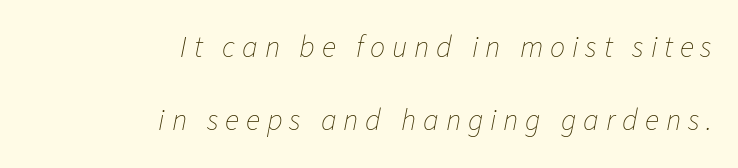
{"italic": "yes", "lean": "right", "slant_degrees": 11, "bold": "no", "weight": "thin", "width": "normal", "stroke_contrast": "low", "x_height": "medium", "monospaced": "no", "underline": "no", "align": "right", "line_spacing": "loose", "line_spacing_ratio": 2.43, "letter_spacing": "wide", "letter_spacing_em": 0.23, "glyph_px": 30}
